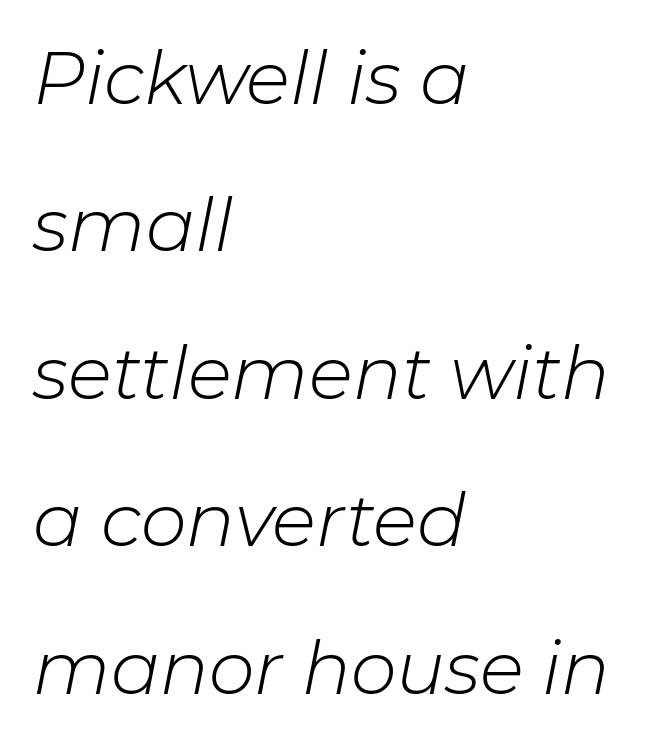
{"italic": "yes", "lean": "right", "slant_degrees": 11, "bold": "no", "weight": "light", "width": "normal", "stroke_contrast": "low", "x_height": "medium", "monospaced": "no", "underline": "no", "align": "left", "line_spacing": "loose", "line_spacing_ratio": 2.02, "letter_spacing": "normal", "letter_spacing_em": 0.0, "glyph_px": 73}
